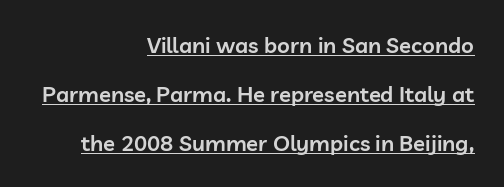
The image shows 22 px text type, upright; set right-aligned, loose line spacing (2.22x), normal letter spacing, underlined.
